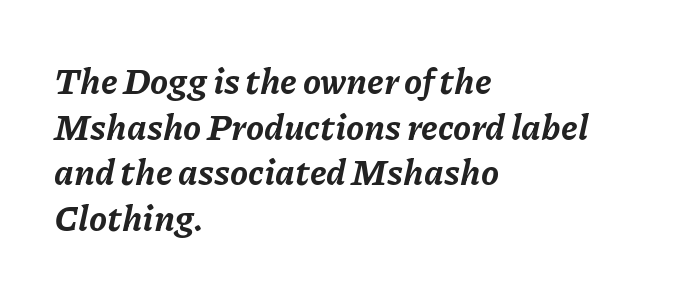
A typesetter would call this leading conventional body-copy spacing. The lines in this sample share a left origin and differ only in where they stop. Characters are canted at an angle relative to the baseline's perpendicular. The gap between lines stays unmarked. This sample has the flowing, uneven cadence of proportional lettering.
